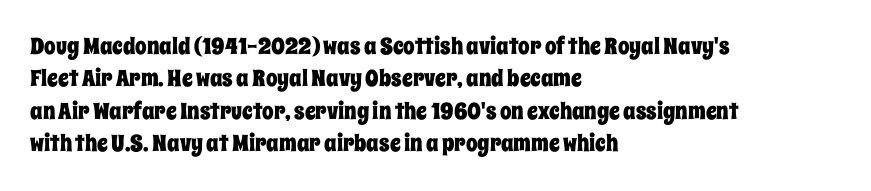
The image shows 23 px text type, upright; set left-aligned, normal line spacing (1.41x), normal letter spacing, not underlined.
